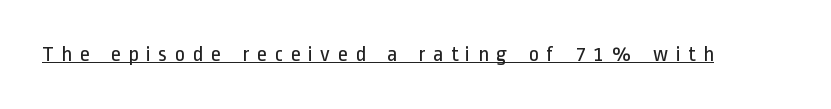
{"italic": "no", "bold": "no", "underline": "yes", "letter_spacing": "wide", "letter_spacing_em": 0.33, "glyph_px": 22}
